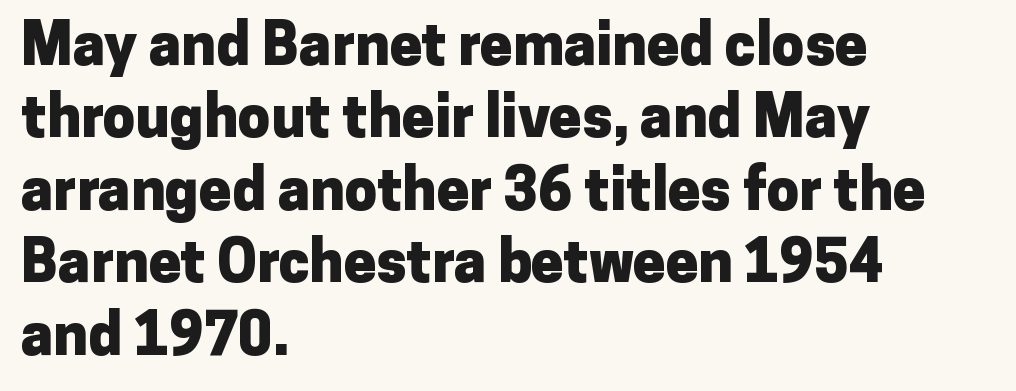
The lettering stays uniformly vertical, giving the passage a roman look. This sample has the flowing, uneven cadence of proportional lettering. This sample keeps an unexceptional amount of space between lines. This sample is left-justified, so line endings fall wherever the words run out. There is no visible air inserted between adjacent glyphs. This rendering features lettering with no underline.
